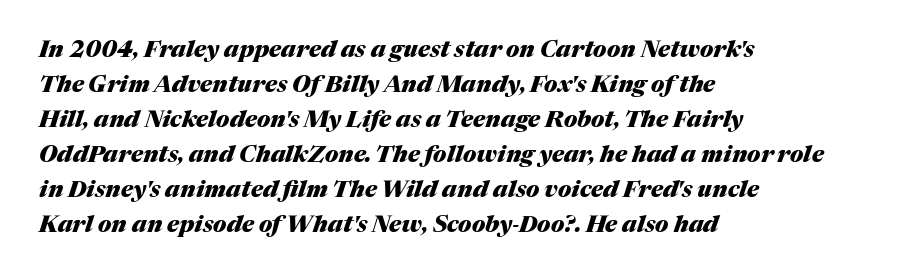
Designer's note — italics engaged. Reading down the column, the eye jumps a familiar distance to each next line. The compositor pushed each line to the left boundary. Any mark beneath the type? The region is blank. Here the glyphs are tracked normally, forming tight word shapes. Heft: maximum for text — a bold.
